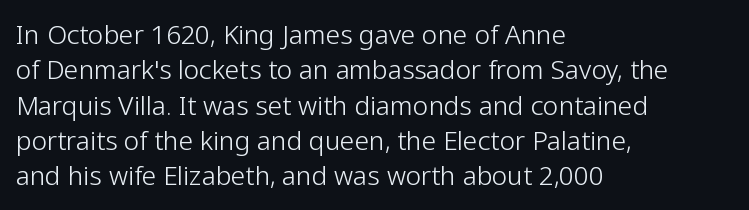
The image shows 26 px text type, upright; set left-aligned, normal line spacing (1.36x), normal letter spacing, not underlined.
